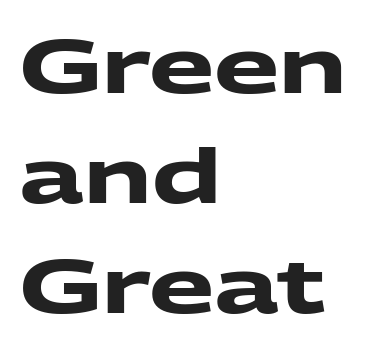
The image shows 76 px heavy, wide sans-serif type; set left-aligned, normal line spacing (1.45x), normal letter spacing, not underlined; medium stroke contrast and a medium x-height.
